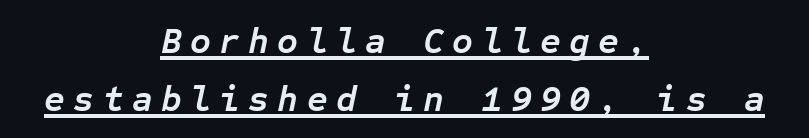
The image shows 36 px semibold type, italic (leaning right), monospaced; set centered, normal line spacing (1.6x), unusually wide letter spacing (+0.23 em), underlined; low stroke contrast and a medium x-height.
